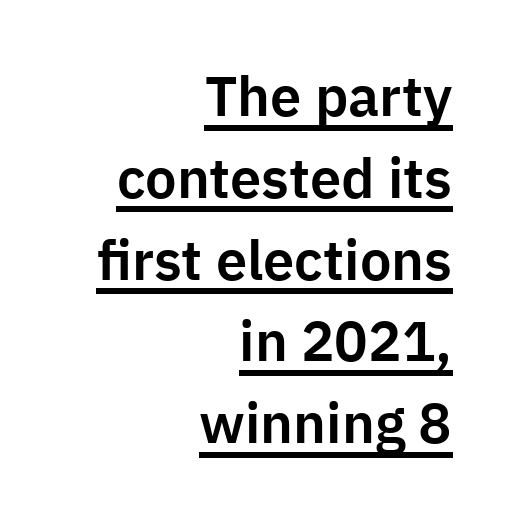
The image shows 56 px sans-serif type, upright; set right-aligned, normal line spacing (1.46x), normal letter spacing, underlined; low stroke contrast and a medium x-height.
